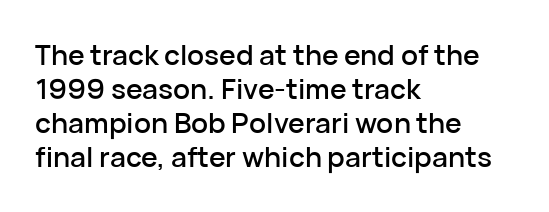
The image shows 28 px sans-serif type, upright; set left-aligned, line spacing 1.22x, normal letter spacing, not underlined; low stroke contrast and a medium x-height.
